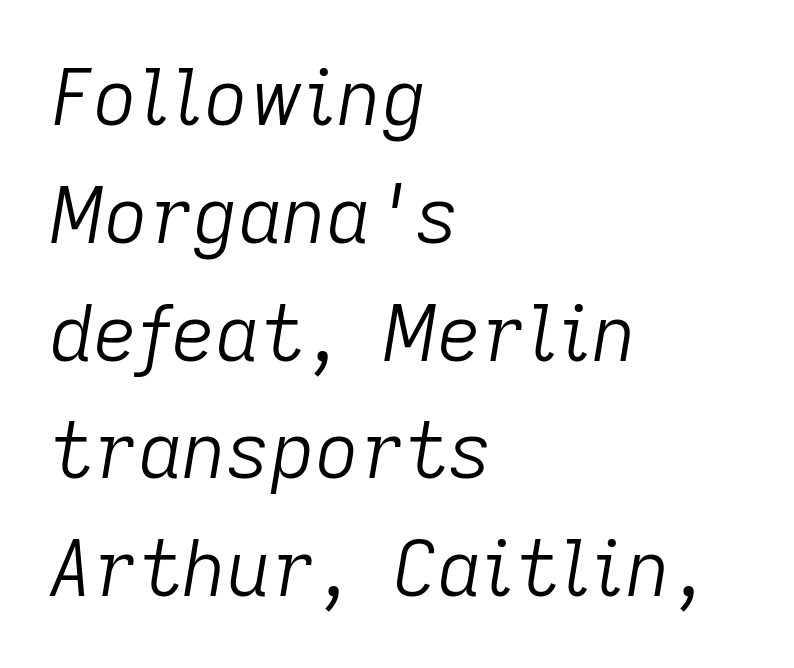
The image shows 77 px light type, italic (leaning right); set left-aligned, normal line spacing (1.53x), normal letter spacing, not underlined; low stroke contrast and a medium x-height.
